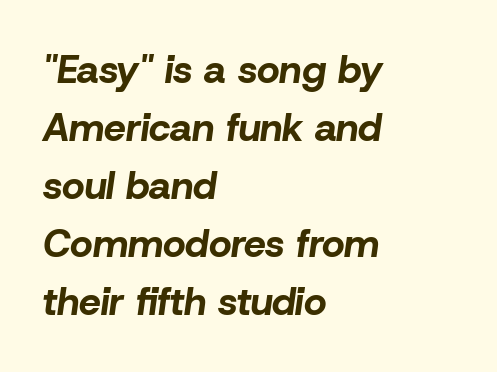
The image shows 39 px bold type, italic (leaning right); set left-aligned, normal line spacing (1.49x), normal letter spacing, not underlined; low stroke contrast and a medium x-height.
